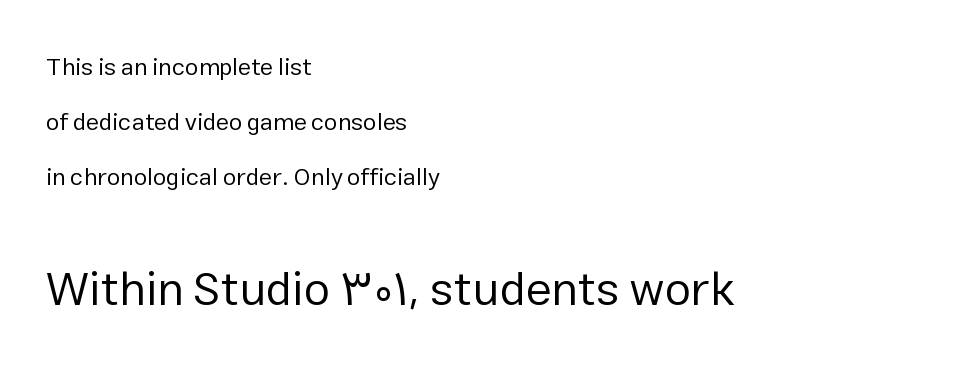
A typesetter would call this proportional, since set widths differ per character. Leading: increased. The typography opts for an upright posture over an oblique one. Horizontally, the lines are justified to the leading edge only. The cut favours lightness, reaching ordinary text weight at its darkest.
